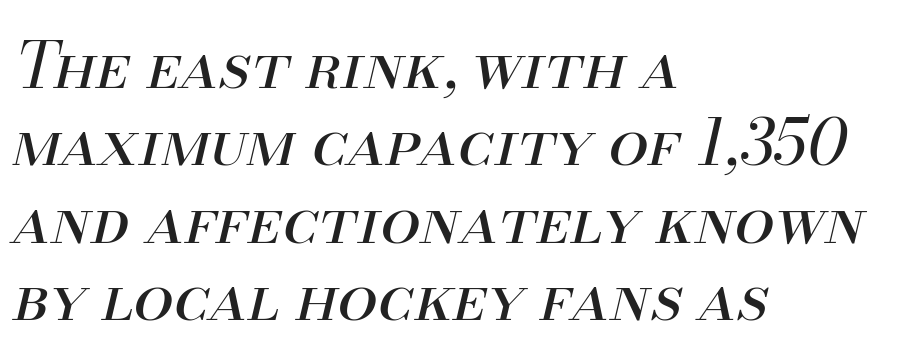
{"italic": "yes", "lean": "right", "slant_degrees": 13, "bold": "no", "weight": "regular", "width": "normal", "stroke_contrast": "medium", "x_height": "small", "monospaced": "no", "underline": "no", "align": "left", "line_spacing_ratio": 1.21, "letter_spacing": "normal", "letter_spacing_em": 0.0, "glyph_px": 64}
